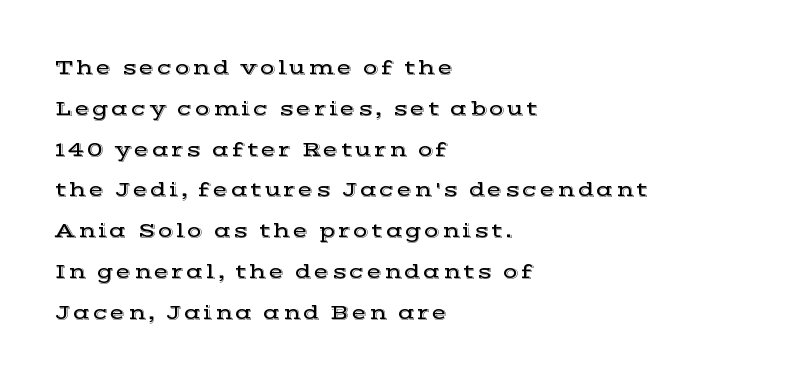
Descenders hang freely into open space. Typeset ragged right — the left edge is the straight one. Quick note: interline space is abundant. Characters remain perfectly vertical along every line.
